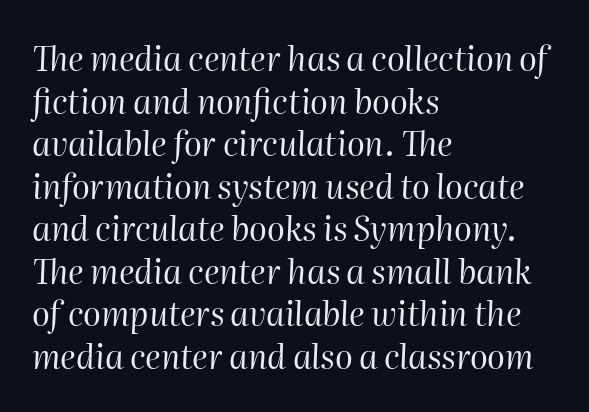
The image shows 33 px regular-weight type, italic (leaning right); set left-aligned, normal line spacing (1.29x), normal letter spacing, not underlined; high stroke contrast and a medium x-height.
